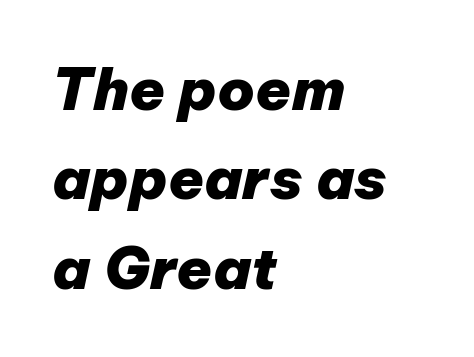
The baseline area is clear. Characters are canted at an angle relative to the baseline's perpendicular. A full-strength bold gives these letters their thick strokes. Typeset ragged right — the left edge is the straight one. The gaps between neighbouring characters are ordinary and unremarkable.
